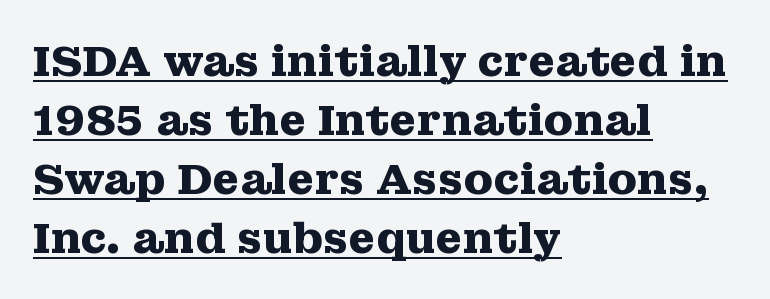
{"serif": "yes", "italic": "no", "bold": "yes", "weight": "heavy", "width": "wide", "stroke_contrast": "medium", "x_height": "medium", "monospaced": "no", "underline": "yes", "align": "left", "line_spacing": "normal", "line_spacing_ratio": 1.37, "letter_spacing": "normal", "letter_spacing_em": 0.0, "glyph_px": 43}
